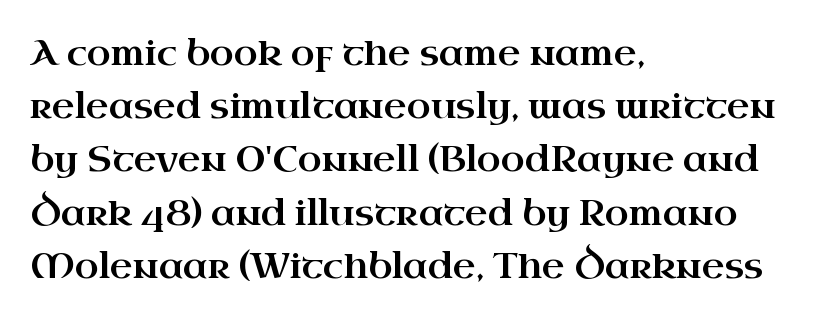
Every stem runs plumb, perpendicular to the baseline. Note: serifs present on the glyphs. The lines sit at an ordinary, default distance from one another. Short note: letters normally spaced.
